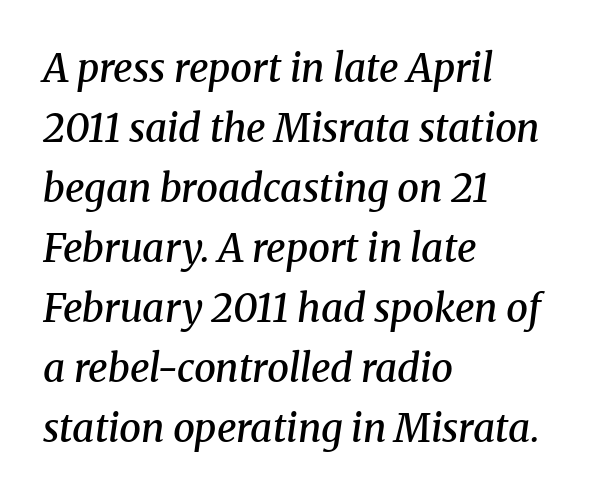
Q: Is the text bold? A: Semi-bold.
Q: Is the text italic (slanted)? A: Yes, it leans right by about 8 degrees.
Q: Is the typeface a serif or a sans-serif typeface? A: Serif.
Q: Is the text underlined? A: No.
Q: How is the paragraph aligned? A: Left-aligned.
Q: Is the spacing between letters normal or unusually wide? A: Normal.
Q: Is the spacing between lines tight, normal or loose? A: Normal.
Q: Width (condensed, normal, or wide)? A: Normal.
Q: Stroke contrast? A: Medium.
Q: x-height? A: Medium.
Q: Monospaced? A: No.
